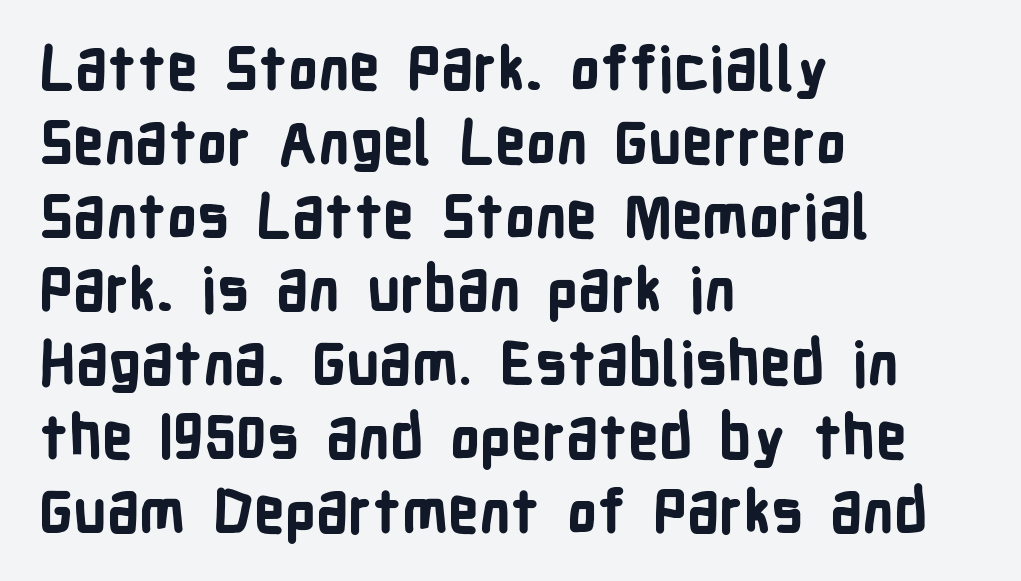
{"serif": "no", "italic": "no", "bold": "yes", "weight": "bold", "width": "condensed", "stroke_contrast": "low", "x_height": "medium", "monospaced": "no", "underline": "no", "align": "left", "line_spacing_ratio": 1.23, "letter_spacing": "normal", "letter_spacing_em": 0.0, "glyph_px": 60}
